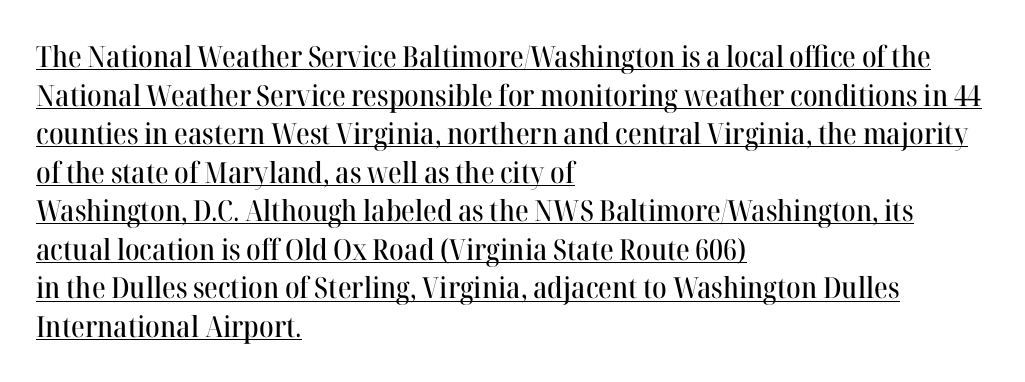
The image shows 29 px serif type, upright; set left-aligned, normal line spacing (1.33x), normal letter spacing, underlined; high stroke contrast and a medium x-height.
